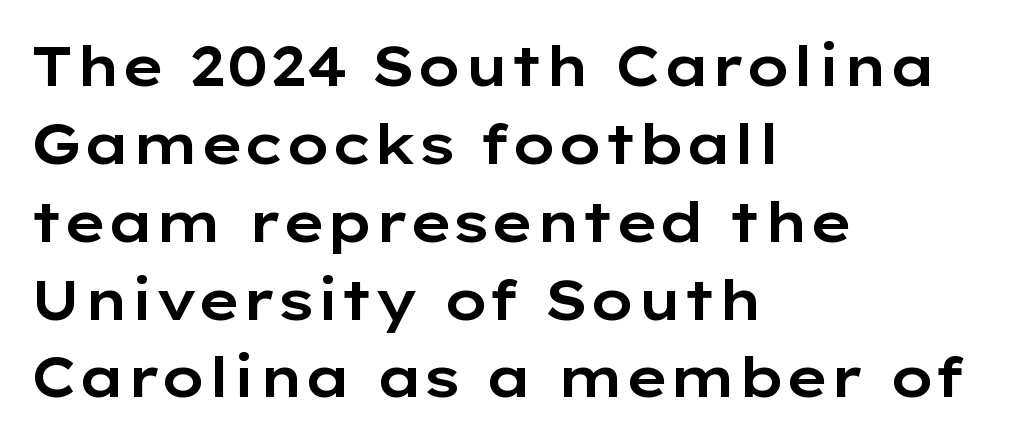
{"serif": "no", "italic": "no", "width": "wide", "stroke_contrast": "low", "x_height": "medium", "monospaced": "no", "underline": "no", "align": "left", "line_spacing": "normal", "line_spacing_ratio": 1.39, "letter_spacing": "normal", "letter_spacing_em": 0.0, "glyph_px": 56}
